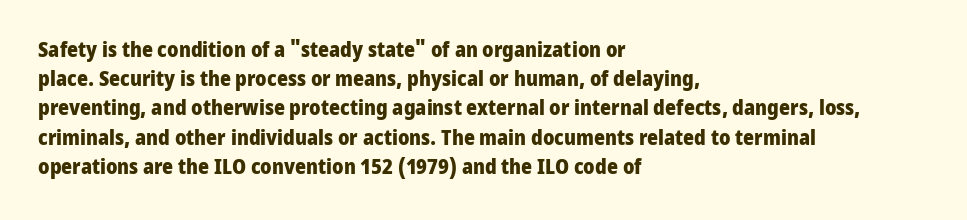
Q: Is the text bold? A: Yes.
Q: Is the text italic (slanted)? A: No, it is upright.
Q: Is the text underlined? A: No.
Q: How is the paragraph aligned? A: Left-aligned.
Q: Is the spacing between letters normal or unusually wide? A: Normal.
Q: Is the spacing between lines tight, normal or loose? A: Normal.
